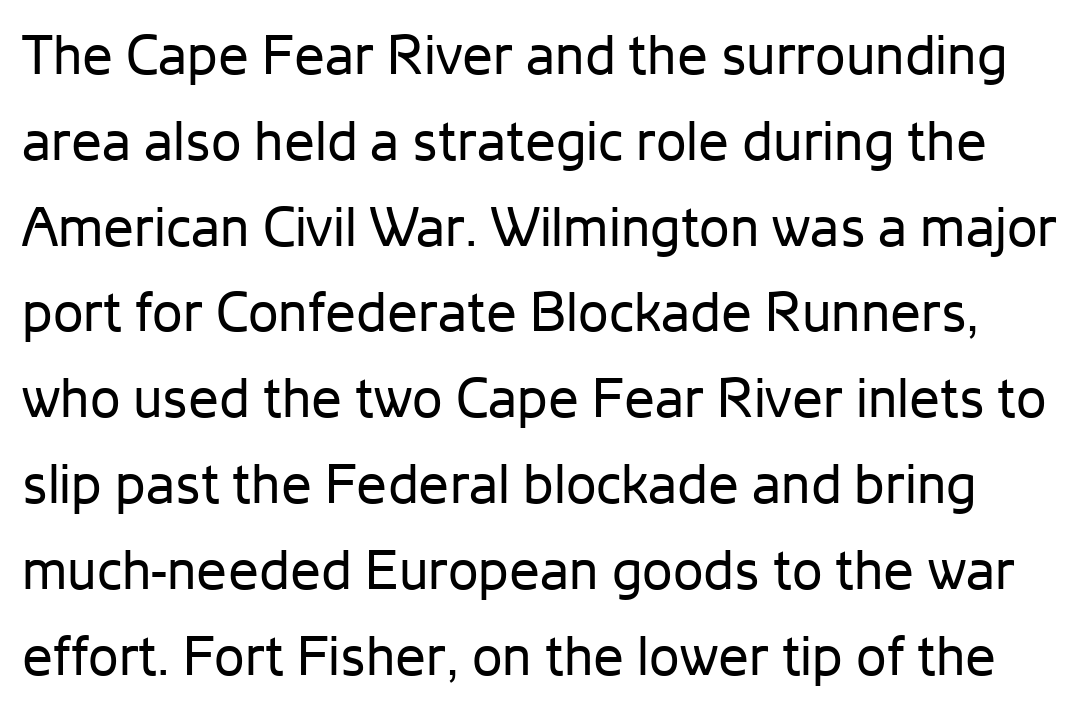
Q: Is the text bold? A: No.
Q: Is the text italic (slanted)? A: No, it is upright.
Q: Is the typeface a serif or a sans-serif typeface? A: Sans-serif.
Q: Is the text underlined? A: No.
Q: Is the spacing between letters normal or unusually wide? A: Normal.
Q: Is the spacing between lines tight, normal or loose? A: Normal.
Q: Width (condensed, normal, or wide)? A: Normal.
Q: Stroke contrast? A: Low.
Q: x-height? A: Medium.
Q: Monospaced? A: No.
